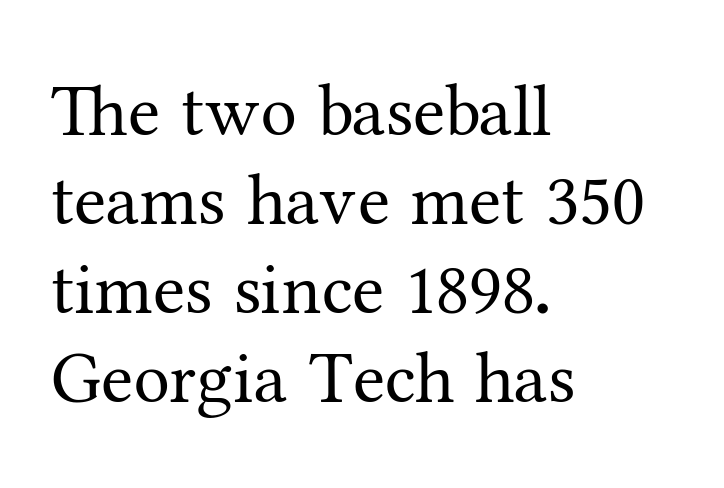
Visually the block forms a straight wall on the left and a jagged coastline on the right. The type family on display is of the serif kind. A typesetter would mark this as roman, not italic. Quick note: underline off. The letters advance in unequal steps, a hallmark of proportional type.
